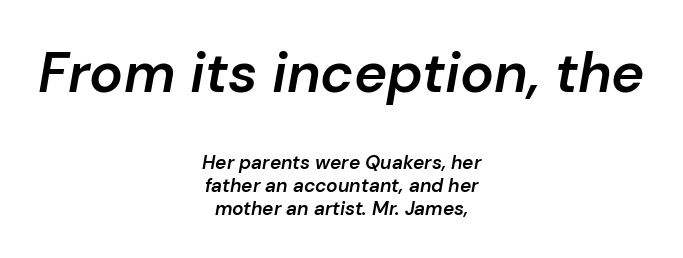
Descender tails drop into unmarked territory. This is oblique type, the kind used for emphasis or titles. The face used here is proportionally spaced, like ordinary book or web type. The letterforms sit shoulder to shoulder at normal distance. Layout note: lines centered.
